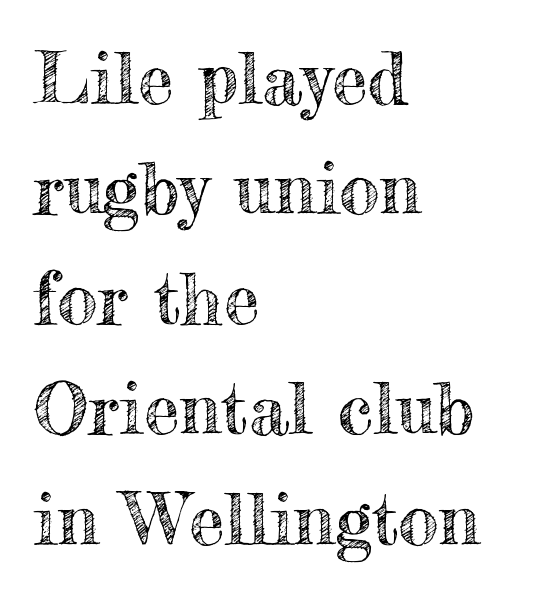
The image shows 72 px text type, upright; set left-aligned, normal line spacing (1.53x), normal letter spacing, not underlined; a small x-height.
